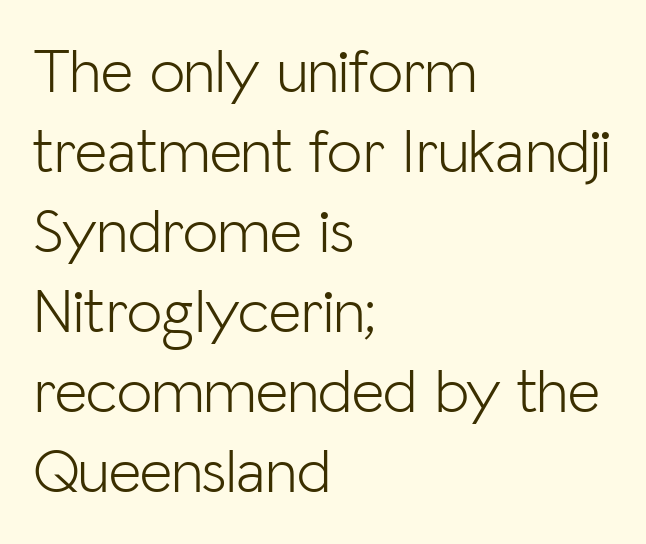
The image shows 63 px light sans-serif type, upright; set left-aligned, normal line spacing (1.27x), normal letter spacing, not underlined; low stroke contrast and a medium x-height.
